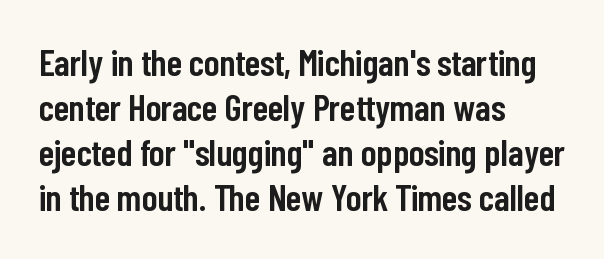
Here the designer chose a conventional face with non-uniform glyph widths. A sans-serif font was chosen for this passage. Observe the ordinary spacing: letters are neighbours, not strangers. The gap between lines stays unmarked. As a designer I'd log this as weight 600, semibold.
